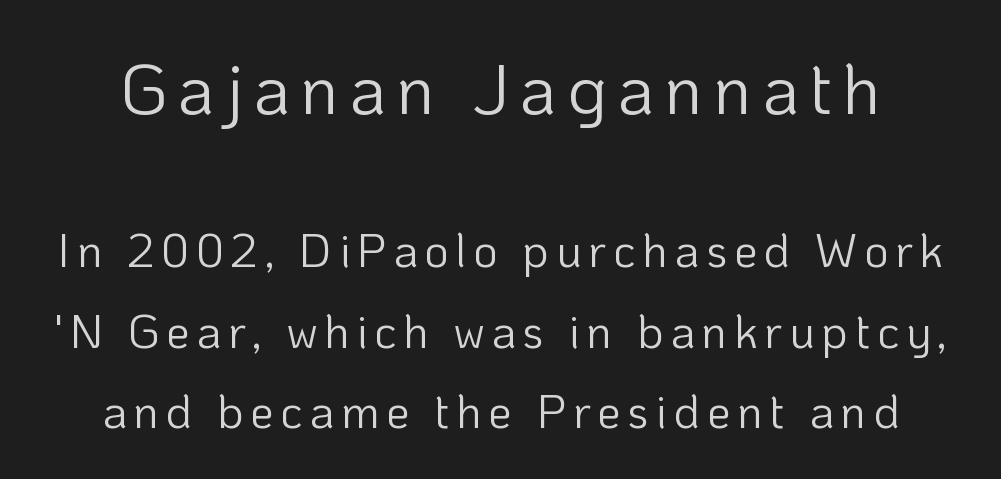
{"serif": "no", "italic": "no", "bold": "no", "weight": "light", "width": "normal", "stroke_contrast": "low", "x_height": "medium", "monospaced": "no", "underline": "no", "line_spacing_ratio": 1.71, "larger_block": "first", "size_ratio": 1.51, "glyph_px": 71}
